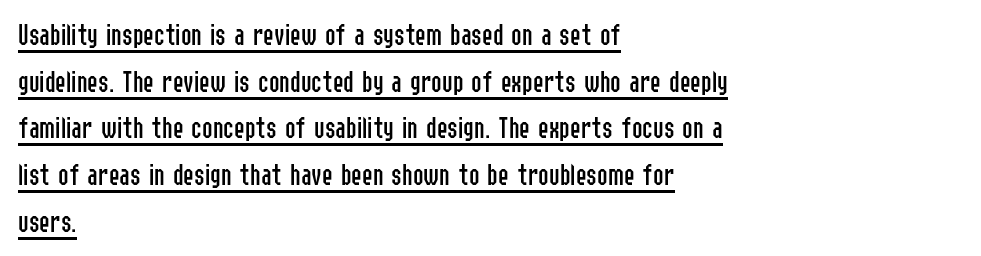
Q: Is the text bold? A: No.
Q: Is the text italic (slanted)? A: No, it is upright.
Q: Is the typeface a serif or a sans-serif typeface? A: Sans-serif.
Q: Is the text underlined? A: Yes.
Q: How is the paragraph aligned? A: Left-aligned.
Q: Is the spacing between letters normal or unusually wide? A: Normal.
Q: Is the spacing between lines tight, normal or loose? A: Normal.
Q: Width (condensed, normal, or wide)? A: Condensed.
Q: Stroke contrast? A: Low.
Q: x-height? A: Medium.
Q: Monospaced? A: No.
